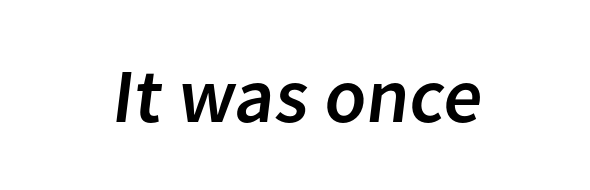
{"serif": "no", "width": "normal", "stroke_contrast": "low", "x_height": "medium", "monospaced": "no", "underline": "no", "align": "center", "letter_spacing": "normal", "letter_spacing_em": 0.0, "glyph_px": 77}
